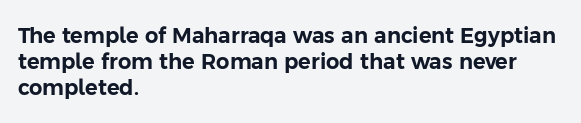
Q: Is the text italic (slanted)? A: No, it is upright.
Q: Is the text underlined? A: No.
Q: How is the paragraph aligned? A: Left-aligned.
Q: Is the spacing between letters normal or unusually wide? A: Normal.
